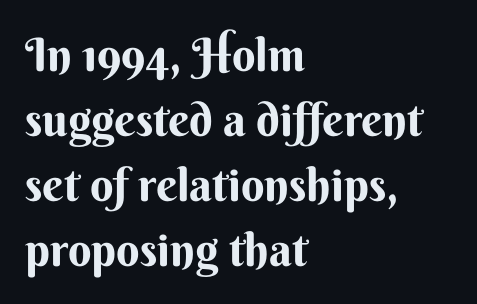
Looks like regular typesetting: each glyph gets only the width it needs. The type family on display is of the sans-serif kind. Its strokes are broad and dark, the hallmark of bold type. The vertical gap from one line to the next is medium. The specimen reads as upright at a glance.
